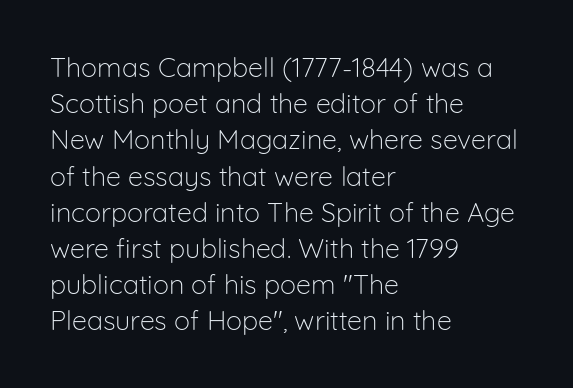
Q: Is the text bold? A: No.
Q: Is the text italic (slanted)? A: No, it is upright.
Q: Is the text underlined? A: No.
Q: How is the paragraph aligned? A: Left-aligned.
Q: Is the spacing between letters normal or unusually wide? A: Normal.
Q: Is the spacing between lines tight, normal or loose? A: Normal.
